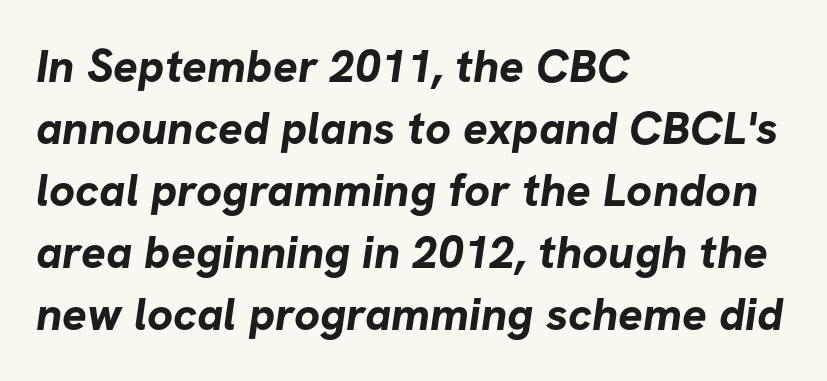
{"serif": "no", "bold": "yes", "weight": "bold", "width": "normal", "stroke_contrast": "low", "x_height": "medium", "monospaced": "no", "underline": "no", "align": "left", "line_spacing": "normal", "line_spacing_ratio": 1.35, "letter_spacing": "normal", "letter_spacing_em": 0.0, "glyph_px": 46}
